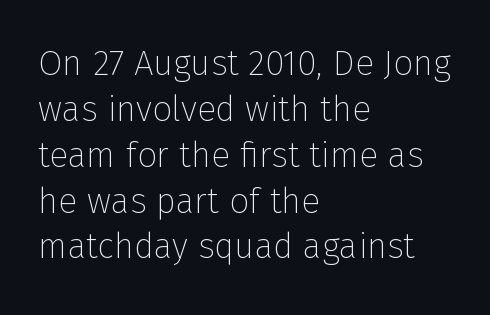
The image shows 35 px thin sans-serif type, upright; set left-aligned, normal line spacing (1.31x), normal letter spacing, not underlined; low stroke contrast and a medium x-height.
